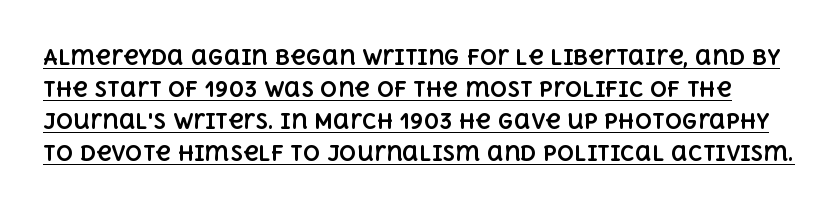
Q: Is the text bold? A: Yes.
Q: Is the text italic (slanted)? A: No, it is upright.
Q: Is the text underlined? A: Yes.
Q: Is the spacing between letters normal or unusually wide? A: Normal.
Q: Is the spacing between lines tight, normal or loose? A: Normal.
